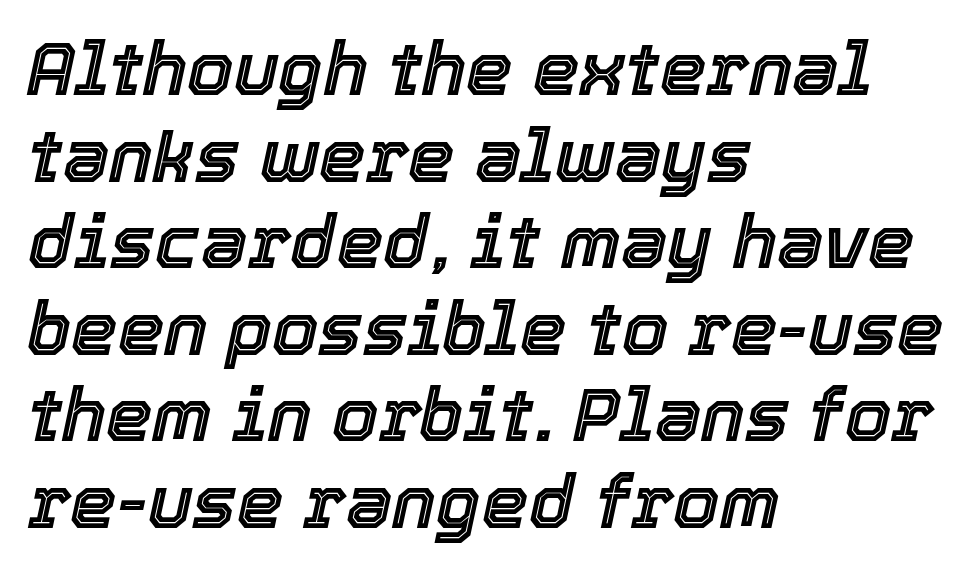
{"italic": "yes", "lean": "right", "slant_degrees": 12, "width": "normal", "x_height": "medium", "monospaced": "no", "underline": "no", "align": "left", "line_spacing_ratio": 1.17, "letter_spacing": "normal", "letter_spacing_em": 0.0, "glyph_px": 74}
